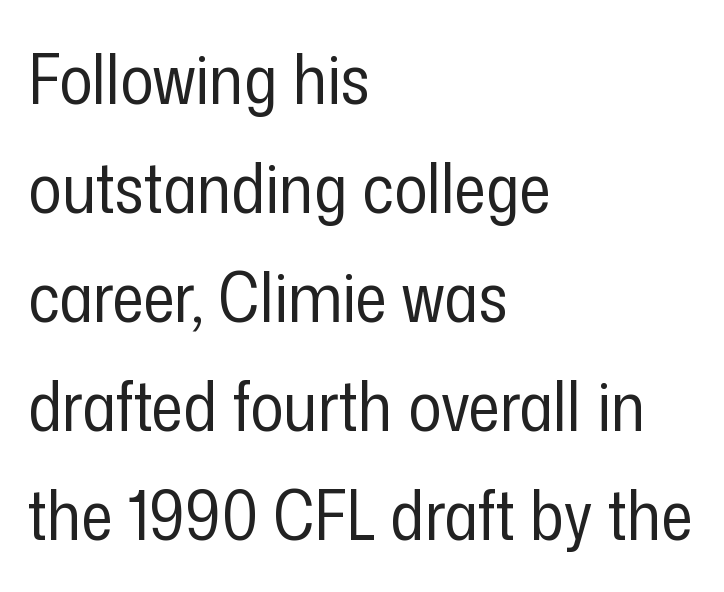
Q: Is the text bold? A: No.
Q: Is the text italic (slanted)? A: No, it is upright.
Q: Is the typeface a serif or a sans-serif typeface? A: Sans-serif.
Q: Is the text underlined? A: No.
Q: How is the paragraph aligned? A: Left-aligned.
Q: Is the spacing between letters normal or unusually wide? A: Normal.
Q: Is the spacing between lines tight, normal or loose? A: Normal.
Q: Width (condensed, normal, or wide)? A: Condensed.
Q: Stroke contrast? A: Low.
Q: x-height? A: Medium.
Q: Monospaced? A: No.
